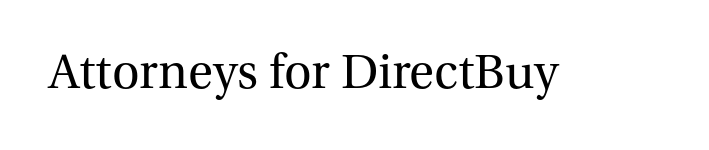
The image shows 51 px regular-weight serif type, upright; set normal letter spacing, not underlined; medium stroke contrast and a medium x-height.
